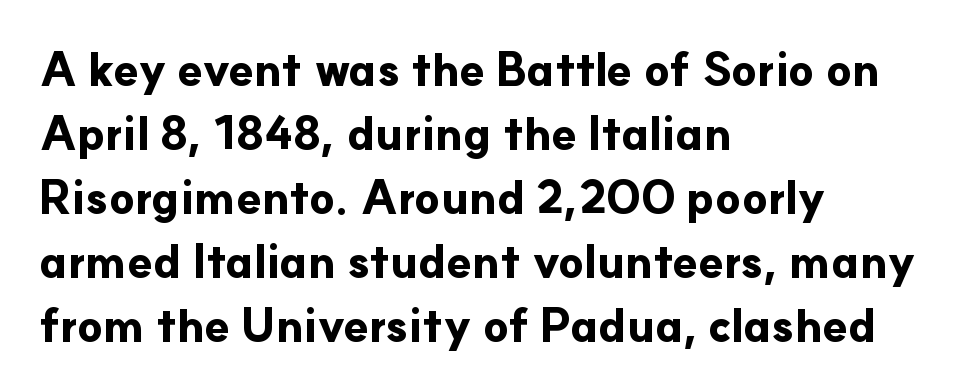
{"serif": "no", "italic": "no", "bold": "yes", "weight": "bold", "width": "normal", "stroke_contrast": "low", "x_height": "small", "monospaced": "no", "underline": "no", "align": "left", "line_spacing": "normal", "line_spacing_ratio": 1.39, "letter_spacing": "normal", "letter_spacing_em": 0.0, "glyph_px": 46}
